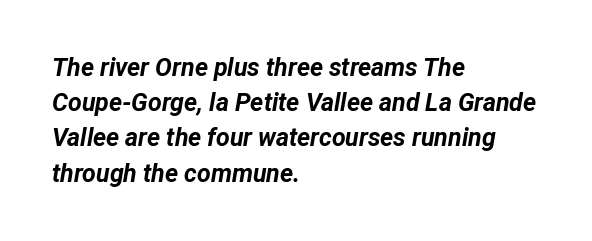
The image shows 25 px bold type, italic (leaning right); set left-aligned, normal line spacing (1.41x), normal letter spacing, not underlined.
